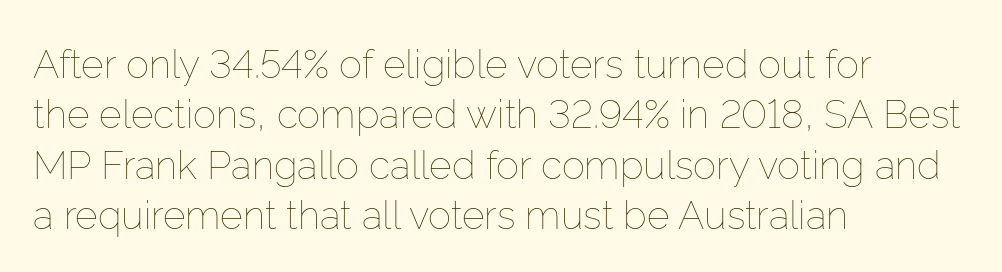
{"italic": "no", "bold": "no", "weight": "thin", "width": "normal", "stroke_contrast": "low", "x_height": "medium", "monospaced": "no", "underline": "no", "align": "left", "line_spacing": "normal", "line_spacing_ratio": 1.29, "letter_spacing": "normal", "letter_spacing_em": 0.0, "glyph_px": 39}
